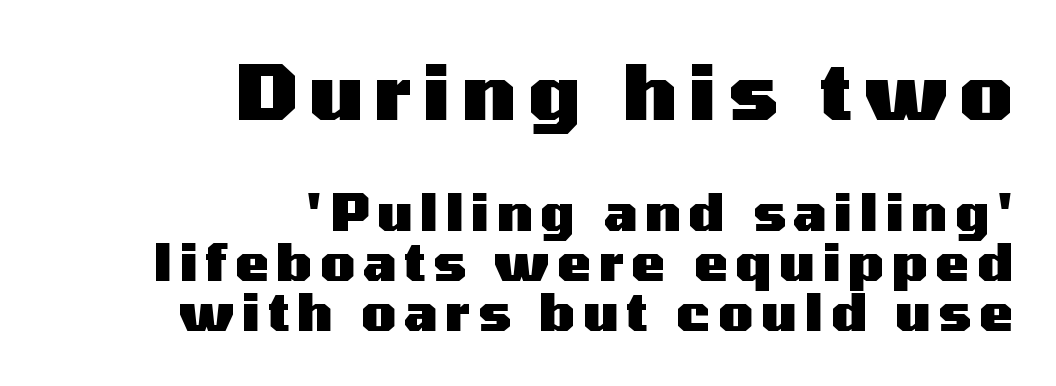
{"serif": "no", "italic": "no", "bold": "yes", "weight": "heavy", "width": "wide", "stroke_contrast": "medium", "x_height": "medium", "monospaced": "no", "underline": "no", "align": "right", "line_spacing": "tight", "line_spacing_ratio": 0.98, "larger_block": "first", "size_ratio": 1.51, "glyph_px": 77}
